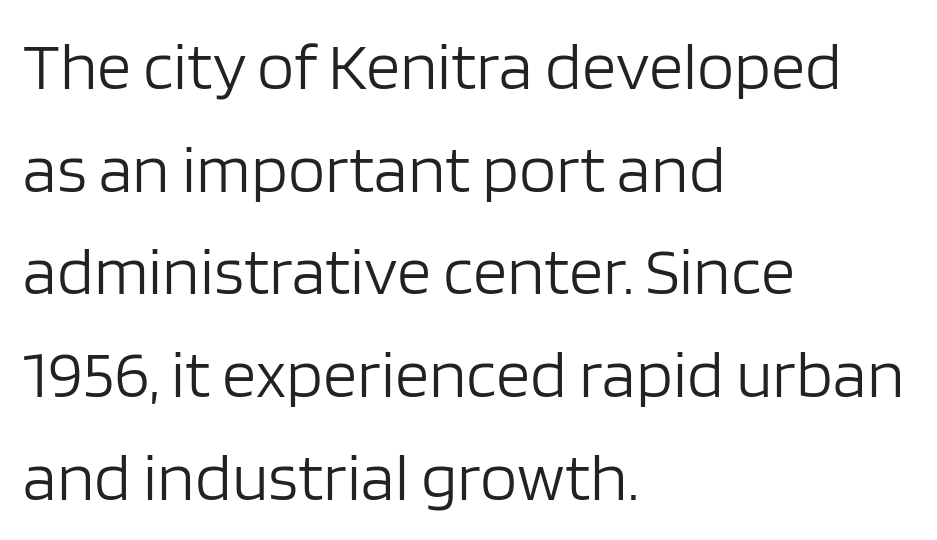
Rule under the text: the space is simply empty. Examine the stroke ends and you'll find no serifs. These lines are set flush left with a ragged right edge. Summary of vertical rhythm: regular, with standard interline spacing.
